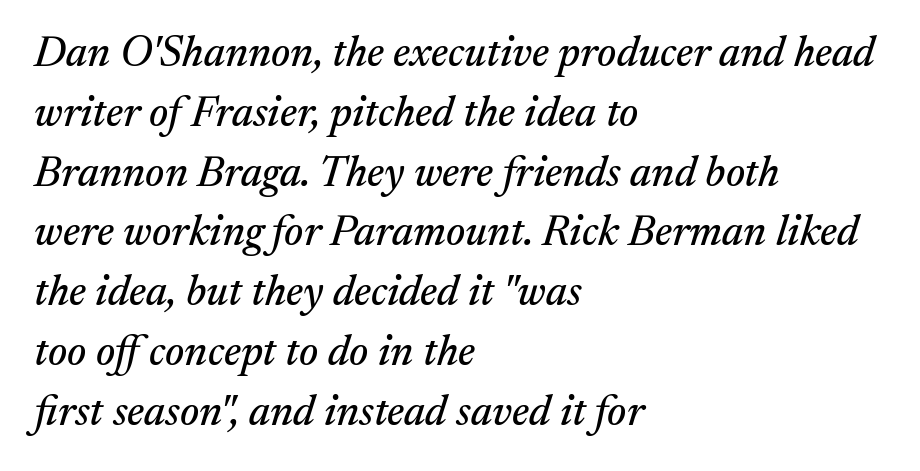
{"serif": "yes", "italic": "yes", "lean": "right", "slant_degrees": 17, "width": "normal", "stroke_contrast": "medium", "x_height": "medium", "monospaced": "no", "underline": "no", "align": "left", "line_spacing": "normal", "line_spacing_ratio": 1.39, "letter_spacing": "normal", "letter_spacing_em": 0.0, "glyph_px": 43}
